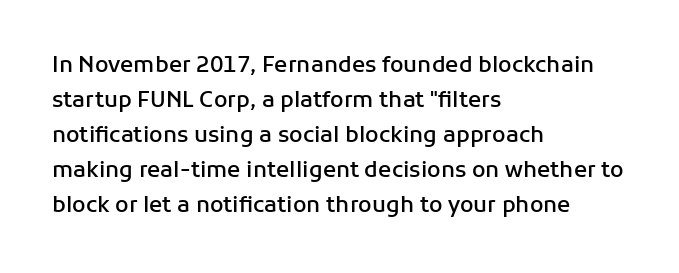
Rows of type keep a routine distance in the vertical direction. Tracking here is standard; glyphs follow each other at the usual distance. Ascenders rise straight up at ninety degrees. A fair bit of extra ink — the face is semibold, not bold.
